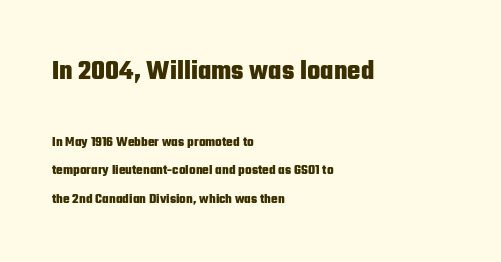
The image shows 28 px heavy, condensed sans-serif type, upright; set left-aligned, loose line spacing (2.04x), normal letter spacing, not underlined; the first (top) block is 2.0x larger; low stroke contrast and a medium x-height.
